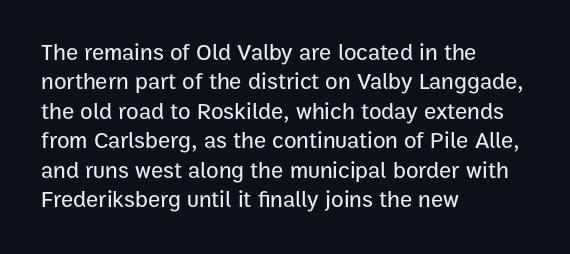
One-word summary of the alignment: left. Posture: vertical. The tracking reads as untouched default to a designer's eye. Each row of text sits above clean, open space. Does the leading feel generous? No, just average.
